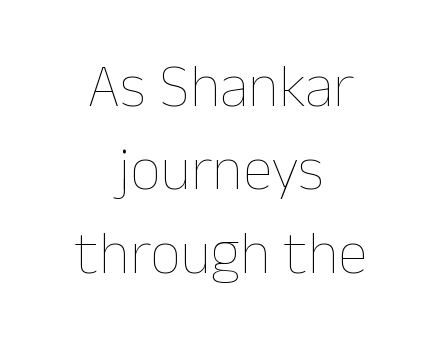
The font sits on the lighter half of the weight spectrum, regular included. The face used here is proportionally spaced, like ordinary book or web type. Does extra space separate the letters? No, they use regular spacing. In terms of leading, this rendering sits right in the middle.
